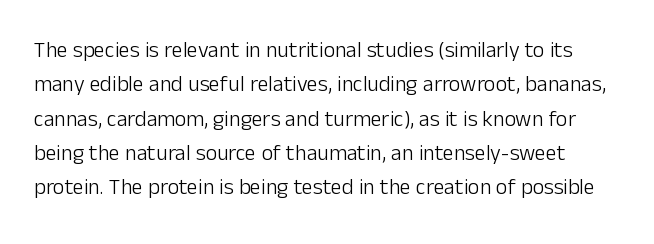
{"italic": "no", "bold": "no", "underline": "no", "line_spacing": "normal", "line_spacing_ratio": 1.56, "letter_spacing": "normal", "letter_spacing_em": 0.0, "glyph_px": 22}
